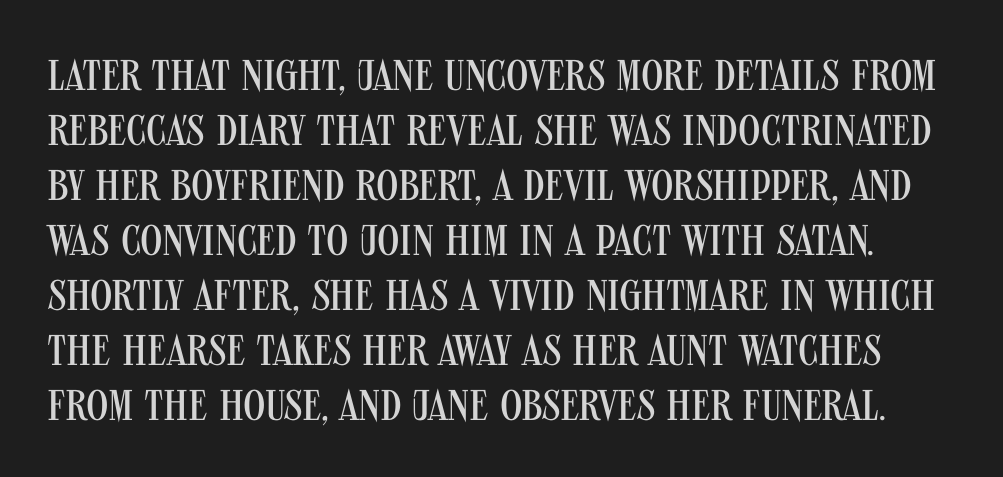
The image shows 43 px regular-weight, condensed sans-serif type, upright; set normal line spacing (1.28x), normal letter spacing, not underlined; medium stroke contrast and a large x-height.
